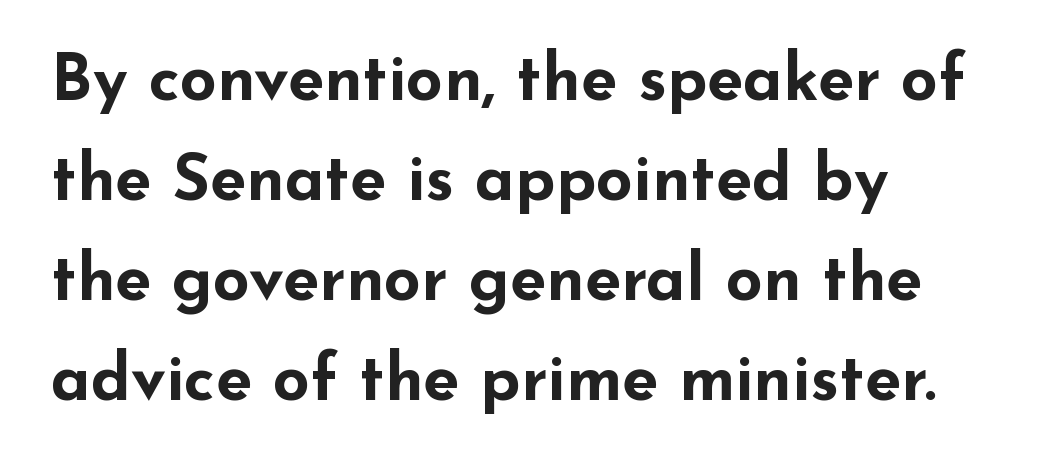
This sample uses a sans-serif face. The letters stand upright; this is a roman face. This sample keeps an unexceptional amount of space between lines. The baseline area is clear.
